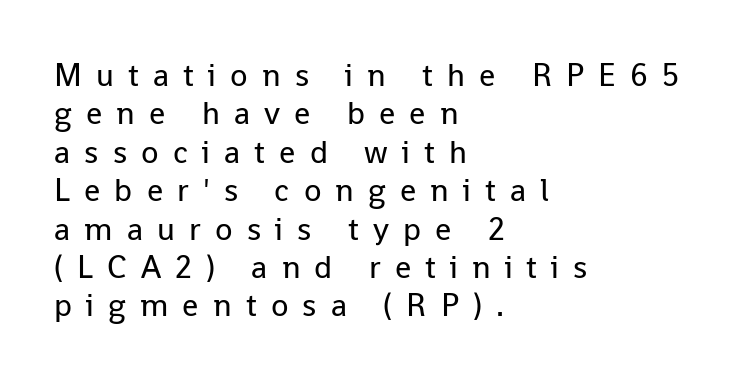
Q: Is the text bold? A: No.
Q: Is the text italic (slanted)? A: No, it is upright.
Q: Is the typeface a serif or a sans-serif typeface? A: Sans-serif.
Q: Is the text underlined? A: No.
Q: How is the paragraph aligned? A: Left-aligned.
Q: Is the spacing between letters normal or unusually wide? A: Unusually wide.
Q: Width (condensed, normal, or wide)? A: Normal.
Q: Stroke contrast? A: Low.
Q: x-height? A: Medium.
Q: Monospaced? A: No.
